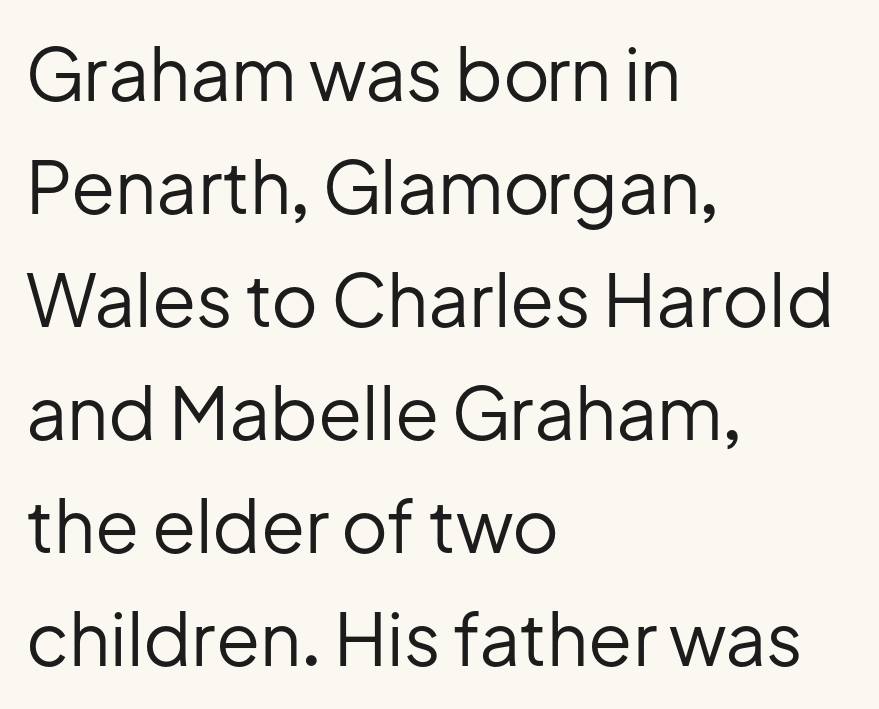
Q: Is the text bold? A: No.
Q: Is the text italic (slanted)? A: No, it is upright.
Q: Is the typeface a serif or a sans-serif typeface? A: Sans-serif.
Q: Is the text underlined? A: No.
Q: How is the paragraph aligned? A: Left-aligned.
Q: Is the spacing between letters normal or unusually wide? A: Normal.
Q: Is the spacing between lines tight, normal or loose? A: Normal.
Q: Width (condensed, normal, or wide)? A: Normal.
Q: Stroke contrast? A: Low.
Q: x-height? A: Medium.
Q: Monospaced? A: No.
